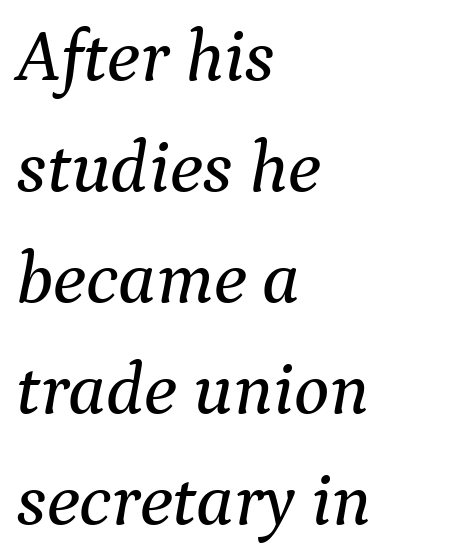
{"serif": "yes", "italic": "yes", "lean": "right", "slant_degrees": 9, "width": "normal", "stroke_contrast": "medium", "x_height": "medium", "monospaced": "no", "underline": "no", "align": "left", "line_spacing": "normal", "line_spacing_ratio": 1.5, "letter_spacing": "normal", "letter_spacing_em": 0.0, "glyph_px": 74}
